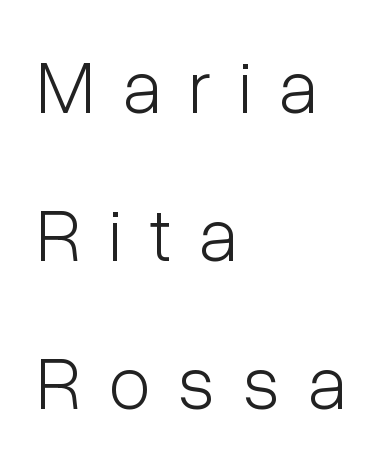
Q: Is the text bold? A: No.
Q: Is the text italic (slanted)? A: No, it is upright.
Q: Is the typeface a serif or a sans-serif typeface? A: Sans-serif.
Q: Is the text underlined? A: No.
Q: How is the paragraph aligned? A: Left-aligned.
Q: Is the spacing between letters normal or unusually wide? A: Unusually wide.
Q: Is the spacing between lines tight, normal or loose? A: Loose.
Q: Width (condensed, normal, or wide)? A: Condensed.
Q: Stroke contrast? A: Low.
Q: x-height? A: Medium.
Q: Monospaced? A: No.
